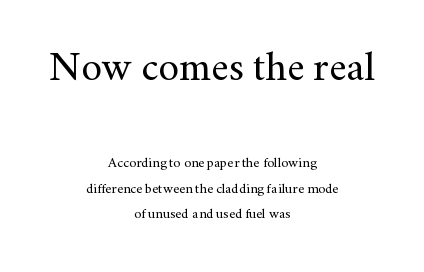
The image shows 41 px regular-weight serif type, upright; set centered, line spacing 1.82x, normal letter spacing, not underlined; the first (top) block is 2.93x larger; medium stroke contrast and a small x-height.
